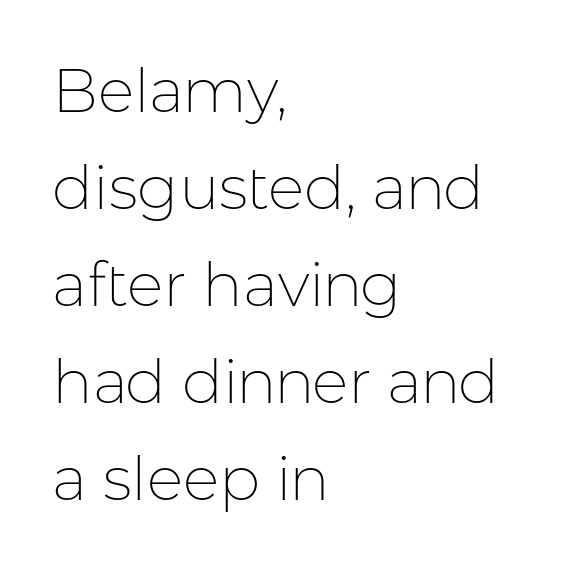
Q: Is the text bold? A: No.
Q: Is the text italic (slanted)? A: No, it is upright.
Q: Is the typeface a serif or a sans-serif typeface? A: Sans-serif.
Q: Is the text underlined? A: No.
Q: How is the paragraph aligned? A: Left-aligned.
Q: Is the spacing between letters normal or unusually wide? A: Normal.
Q: Is the spacing between lines tight, normal or loose? A: Normal.
Q: Width (condensed, normal, or wide)? A: Normal.
Q: Stroke contrast? A: Low.
Q: x-height? A: Medium.
Q: Monospaced? A: No.
